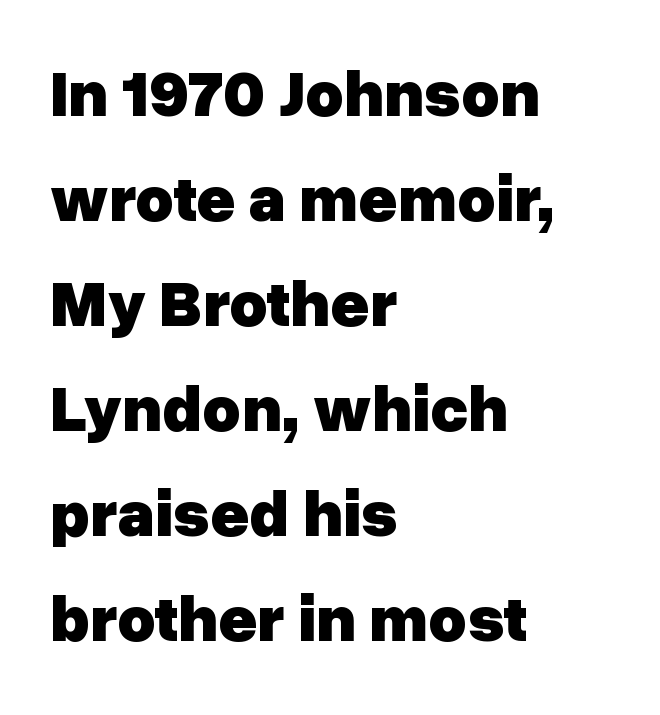
There is no visible air inserted between adjacent glyphs. Casual observation: everything's shoved over to the left. The space beneath each line is pristine and unruled. Varying glyph widths throughout — classic text-font behaviour. You'd pick this weight for a headline — it's a proper bold.
